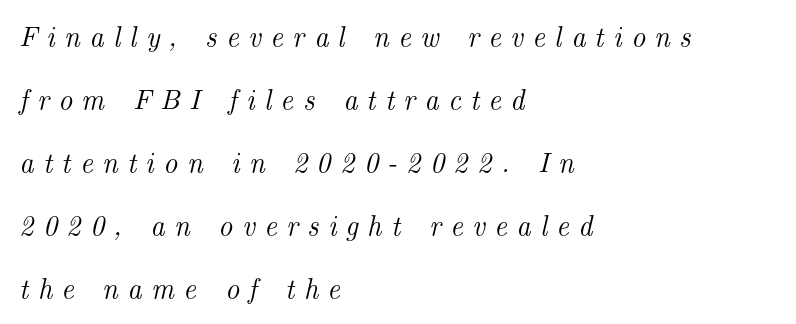
Q: Is the text italic (slanted)? A: Yes, it leans right by about 14 degrees.
Q: Is the typeface a serif or a sans-serif typeface? A: Serif.
Q: Is the text underlined? A: No.
Q: How is the paragraph aligned? A: Left-aligned.
Q: Is the spacing between letters normal or unusually wide? A: Unusually wide.
Q: Is the spacing between lines tight, normal or loose? A: Loose.
Q: Width (condensed, normal, or wide)? A: Normal.
Q: Stroke contrast? A: Medium.
Q: x-height? A: Small.
Q: Monospaced? A: No.
